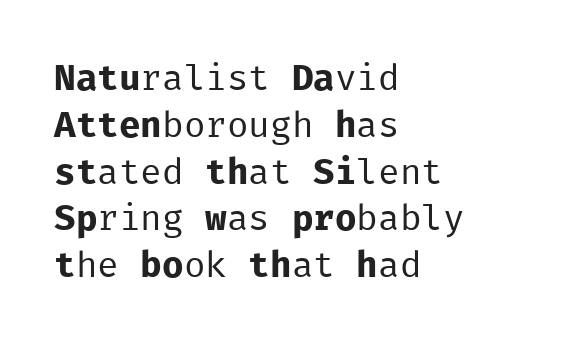
{"serif": "no", "italic": "no", "bold": "no", "weight": "regular", "width": "normal", "stroke_contrast": "low", "x_height": "medium", "monospaced": "yes", "underline": "no", "align": "left", "line_spacing": "normal", "line_spacing_ratio": 1.3, "letter_spacing": "normal", "letter_spacing_em": 0.0, "glyph_px": 36}
